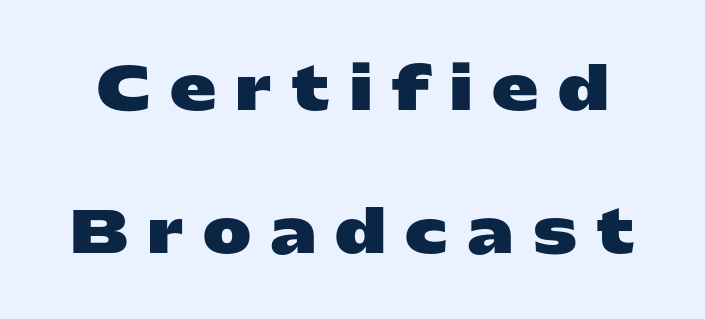
The image shows 58 px heavy, wide sans-serif type, upright; set loose line spacing (2.46x), unusually wide letter spacing (+0.34 em), not underlined; low stroke contrast and a medium x-height.
